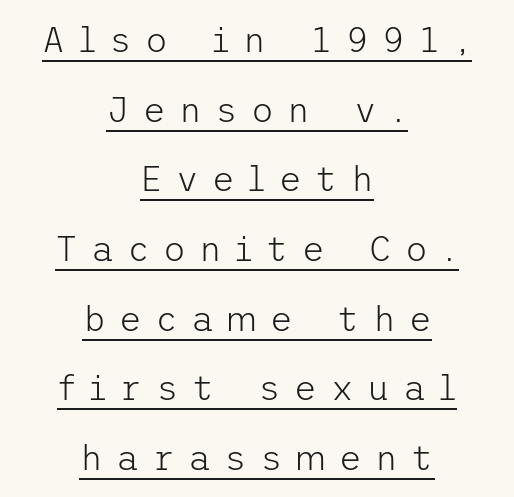
Observe the absence of serifs on each vertical stroke in this sample. A centered setting, common on invitations and titles, is used for this passage. Someone cranked the tracking dial way up on this one. Is the type heavy? It reads as light-to-regular instead. The letters stand straight up with perfectly vertical stems.
